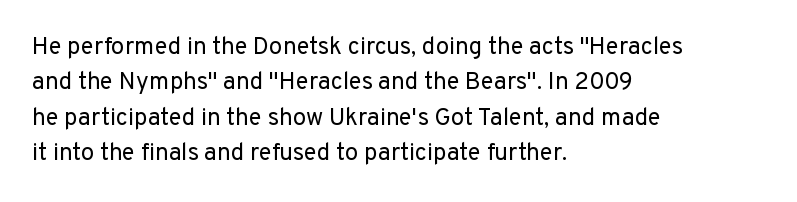
The image shows 24 px text type, upright; set left-aligned, normal line spacing (1.47x), normal letter spacing, not underlined.
